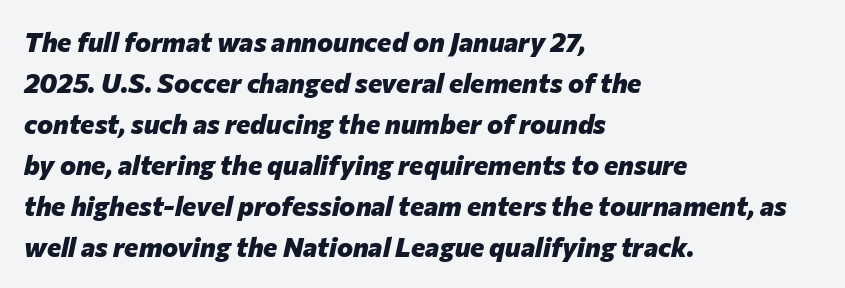
The image shows 27 px bold type, italic (leaning right); set left-aligned, normal line spacing (1.52x), normal letter spacing, not underlined.
